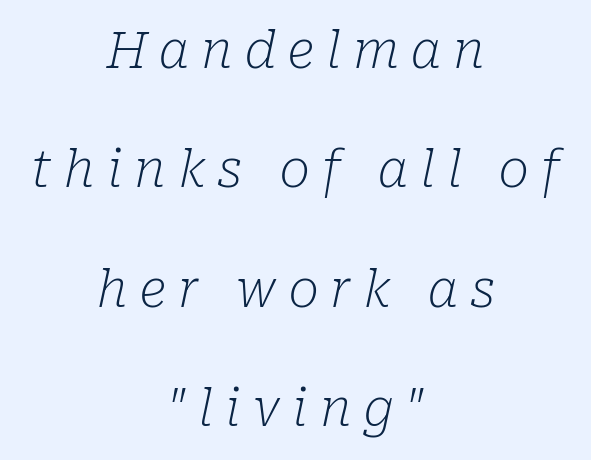
{"serif": "yes", "italic": "yes", "lean": "right", "slant_degrees": 10, "bold": "no", "weight": "light", "width": "normal", "stroke_contrast": "low", "x_height": "medium", "monospaced": "no", "underline": "no", "align": "center", "line_spacing": "loose", "line_spacing_ratio": 2.34, "letter_spacing": "wide", "letter_spacing_em": 0.24, "glyph_px": 51}
